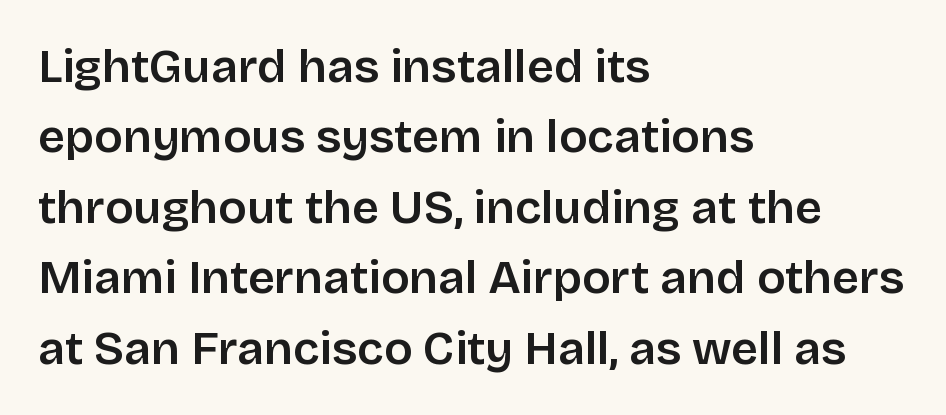
Do the characters align in a grid? No, the font is proportional. In terms of leading, this rendering sits right in the middle. Italic? Not at all — the glyphs are vertical. Regarding serifs, this sample does without them. Each row of text sits above clean, open space.
